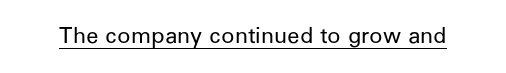
Q: Is the text bold? A: No.
Q: Is the text italic (slanted)? A: No, it is upright.
Q: Is the text underlined? A: Yes.
Q: Is the spacing between letters normal or unusually wide? A: Normal.
